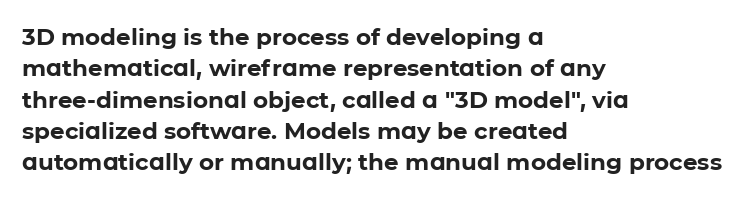
{"italic": "no", "bold": "yes", "underline": "no", "align": "left", "line_spacing": "normal", "line_spacing_ratio": 1.36, "letter_spacing": "normal", "letter_spacing_em": 0.0, "glyph_px": 23}
